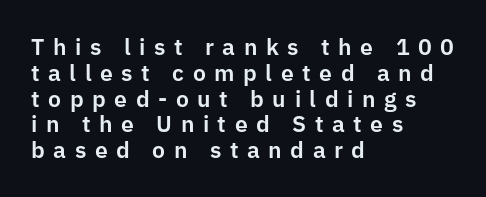
Q: Is the text italic (slanted)? A: No, it is upright.
Q: Is the text underlined? A: No.
Q: How is the paragraph aligned? A: Left-aligned.
Q: Is the spacing between letters normal or unusually wide? A: Unusually wide.
Q: Is the spacing between lines tight, normal or loose? A: Tight.
